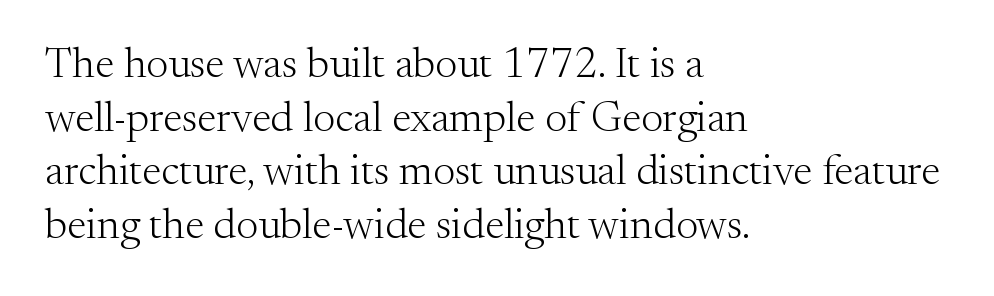
The letterforms sit at book weight or below. This rendering uses left alignment, leaving the right contour irregular. The rendering uses natural spacing where letterforms have individual widths. No extra tracking has been applied to these lines. Descender tails drop into unmarked territory.
